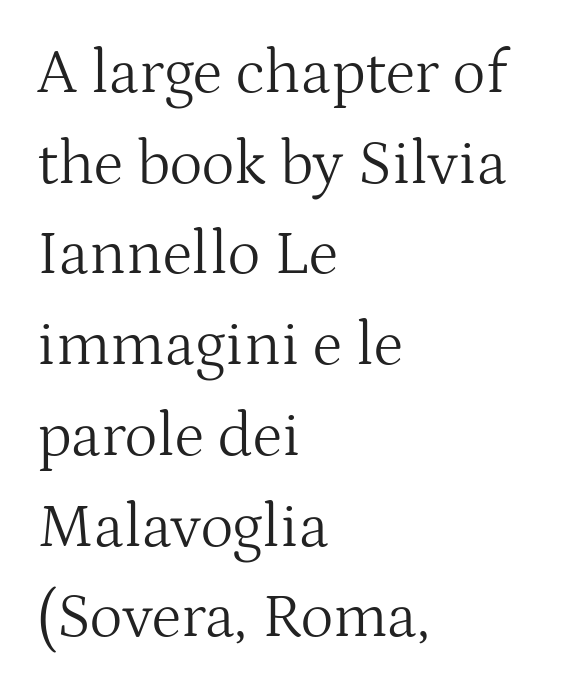
The image shows 63 px light serif type, upright; set left-aligned, normal line spacing (1.44x), normal letter spacing, not underlined; medium stroke contrast and a medium x-height.
